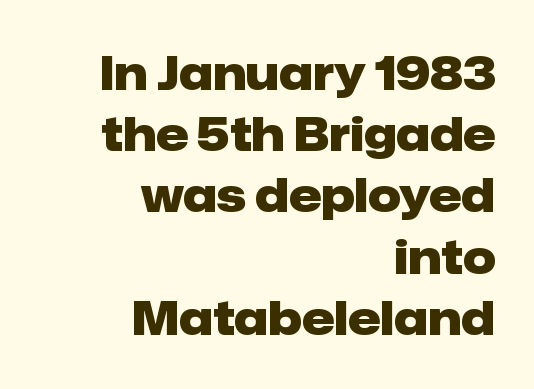
Q: Is the text bold? A: Yes.
Q: Is the text italic (slanted)? A: No, it is upright.
Q: Is the typeface a serif or a sans-serif typeface? A: Sans-serif.
Q: Is the text underlined? A: No.
Q: How is the paragraph aligned? A: Right-aligned.
Q: Is the spacing between letters normal or unusually wide? A: Normal.
Q: Is the spacing between lines tight, normal or loose? A: Normal.
Q: Width (condensed, normal, or wide)? A: Normal.
Q: Stroke contrast? A: Low.
Q: x-height? A: Medium.
Q: Monospaced? A: No.
